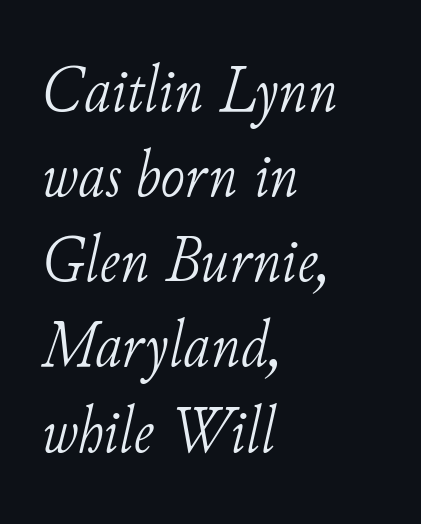
The image shows 66 px light serif type, italic (leaning right); set left-aligned, normal line spacing (1.29x), normal letter spacing, not underlined; low stroke contrast and a small x-height.
